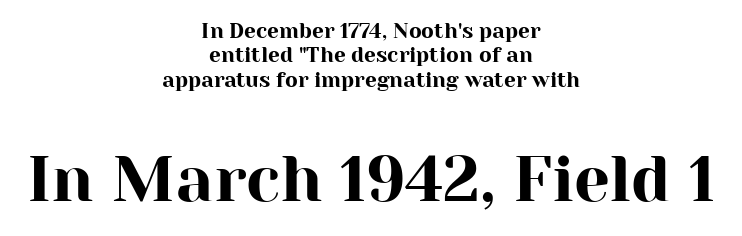
Q: Is the text italic (slanted)? A: No, it is upright.
Q: Is the typeface a serif or a sans-serif typeface? A: Serif.
Q: Is the text underlined? A: No.
Q: How is the paragraph aligned? A: Centered.
Q: Is the spacing between letters normal or unusually wide? A: Normal.
Q: Which block of text is set in a larger size, the first (top) or the second (bottom)? A: The second (bottom) one.
Q: Width (condensed, normal, or wide)? A: Normal.
Q: Stroke contrast? A: High.
Q: x-height? A: Medium.
Q: Monospaced? A: No.
